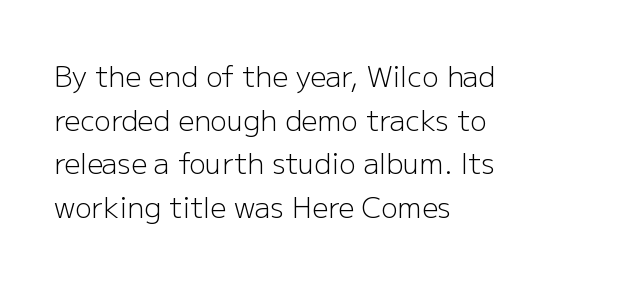
Q: Is the text bold? A: No.
Q: Is the text italic (slanted)? A: No, it is upright.
Q: Is the typeface a serif or a sans-serif typeface? A: Sans-serif.
Q: Is the text underlined? A: No.
Q: How is the paragraph aligned? A: Left-aligned.
Q: Is the spacing between letters normal or unusually wide? A: Normal.
Q: Is the spacing between lines tight, normal or loose? A: Normal.
Q: Width (condensed, normal, or wide)? A: Normal.
Q: Stroke contrast? A: Low.
Q: x-height? A: Medium.
Q: Monospaced? A: No.
